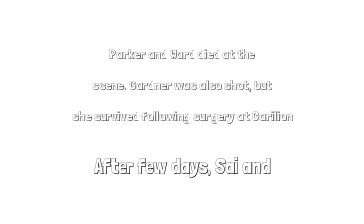
The image shows 20 px text type, upright; set centered, loose line spacing (2.22x), normal letter spacing, not underlined; the second (bottom) block is 1.43x larger.
